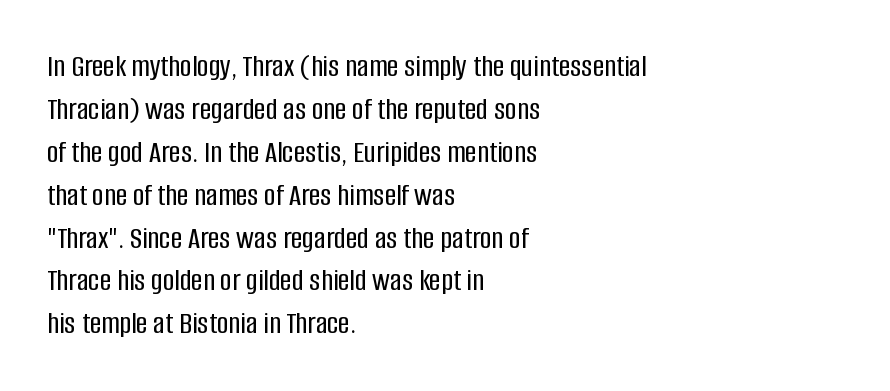
Q: Is the text italic (slanted)? A: No, it is upright.
Q: Is the typeface a serif or a sans-serif typeface? A: Sans-serif.
Q: Is the text underlined? A: No.
Q: How is the paragraph aligned? A: Left-aligned.
Q: Is the spacing between letters normal or unusually wide? A: Normal.
Q: Is the spacing between lines tight, normal or loose? A: Normal.
Q: Width (condensed, normal, or wide)? A: Condensed.
Q: Stroke contrast? A: Low.
Q: x-height? A: Large.
Q: Monospaced? A: No.
